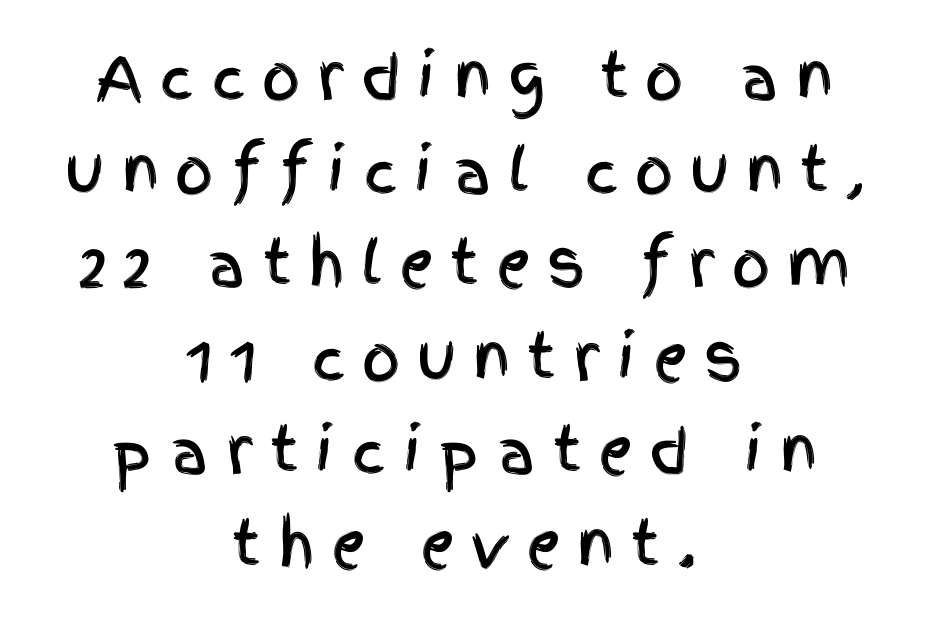
Q: Is the text italic (slanted)? A: No, it is upright.
Q: Is the typeface a serif or a sans-serif typeface? A: Sans-serif.
Q: Is the text underlined? A: No.
Q: How is the paragraph aligned? A: Centered.
Q: Is the spacing between letters normal or unusually wide? A: Unusually wide.
Q: Is the spacing between lines tight, normal or loose? A: Normal.
Q: Width (condensed, normal, or wide)? A: Condensed.
Q: x-height? A: Large.
Q: Monospaced? A: No.
